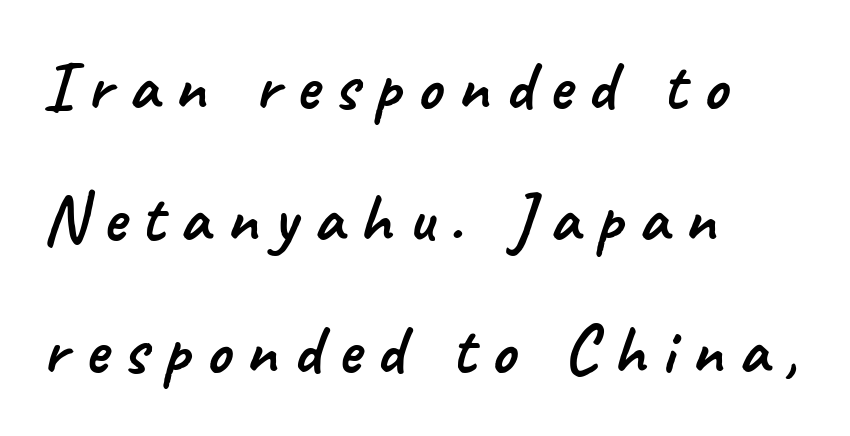
{"serif": "no", "width": "normal", "stroke_contrast": "low", "x_height": "small", "monospaced": "no", "underline": "no", "align": "left", "line_spacing": "loose", "line_spacing_ratio": 1.91, "letter_spacing": "wide", "letter_spacing_em": 0.23, "glyph_px": 69}
